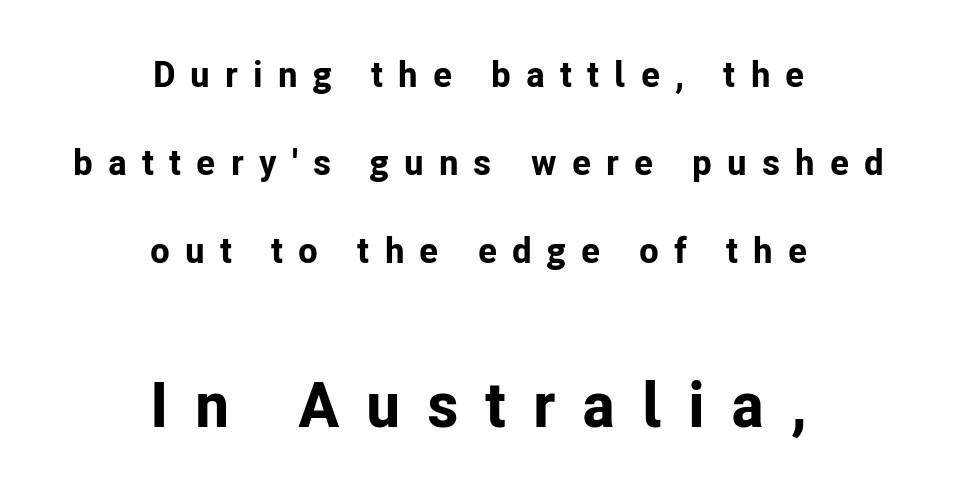
Q: Is the text bold? A: Yes.
Q: Is the text italic (slanted)? A: No, it is upright.
Q: Is the typeface a serif or a sans-serif typeface? A: Sans-serif.
Q: Is the text underlined? A: No.
Q: How is the paragraph aligned? A: Centered.
Q: Is the spacing between letters normal or unusually wide? A: Unusually wide.
Q: Is the spacing between lines tight, normal or loose? A: Loose.
Q: Which block of text is set in a larger size, the first (top) or the second (bottom)? A: The second (bottom) one.
Q: Width (condensed, normal, or wide)? A: Normal.
Q: Stroke contrast? A: Low.
Q: x-height? A: Medium.
Q: Monospaced? A: No.
